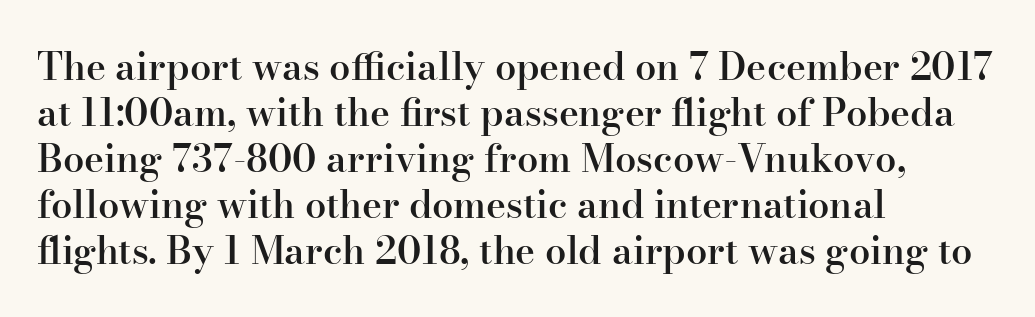
{"serif": "yes", "italic": "no", "bold": "semi", "weight": "semibold", "width": "normal", "stroke_contrast": "high", "x_height": "small", "monospaced": "no", "underline": "no", "align": "left", "line_spacing_ratio": 1.21, "letter_spacing": "normal", "letter_spacing_em": 0.0, "glyph_px": 38}
